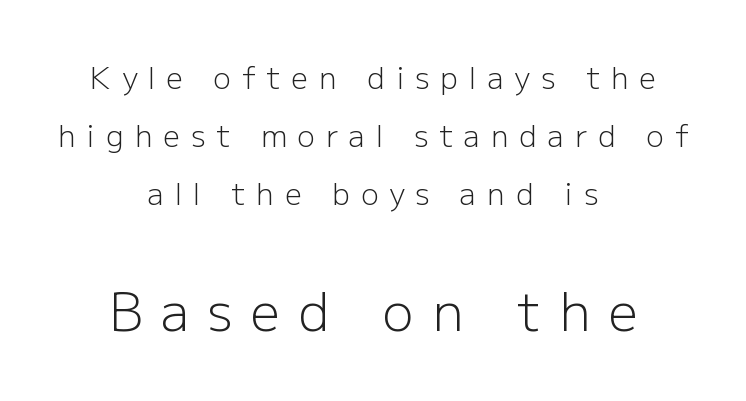
Q: Is the text bold? A: No.
Q: Is the text italic (slanted)? A: No, it is upright.
Q: Is the typeface a serif or a sans-serif typeface? A: Sans-serif.
Q: Is the text underlined? A: No.
Q: How is the paragraph aligned? A: Centered.
Q: Is the spacing between letters normal or unusually wide? A: Unusually wide.
Q: Is the spacing between lines tight, normal or loose? A: Loose.
Q: Which block of text is set in a larger size, the first (top) or the second (bottom)? A: The second (bottom) one.
Q: Width (condensed, normal, or wide)? A: Normal.
Q: Stroke contrast? A: Low.
Q: x-height? A: Medium.
Q: Monospaced? A: No.
